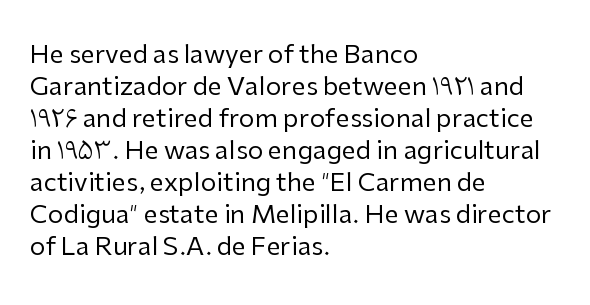
The image shows 25 px text type, upright; set left-aligned, normal line spacing (1.28x), normal letter spacing, not underlined.
